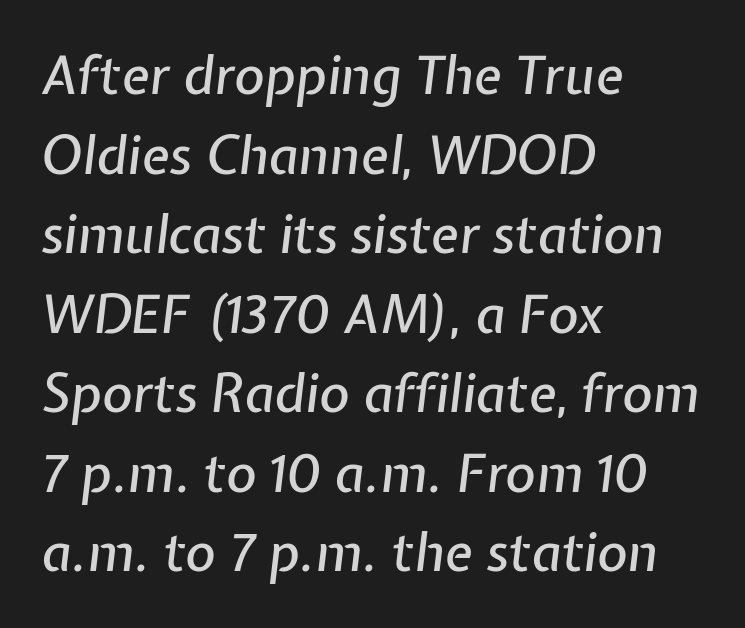
Q: Is the text italic (slanted)? A: Yes, it leans right by about 7 degrees.
Q: Is the text underlined? A: No.
Q: How is the paragraph aligned? A: Left-aligned.
Q: Is the spacing between letters normal or unusually wide? A: Normal.
Q: Is the spacing between lines tight, normal or loose? A: Normal.
Q: Width (condensed, normal, or wide)? A: Normal.
Q: Stroke contrast? A: Low.
Q: x-height? A: Medium.
Q: Monospaced? A: No.
